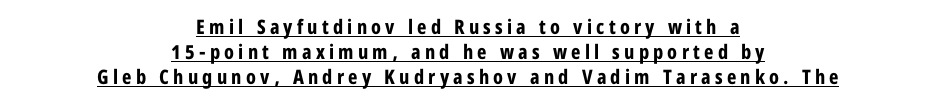
{"italic": "no", "bold": "yes", "underline": "yes", "align": "center", "line_spacing": "normal", "line_spacing_ratio": 1.25, "letter_spacing": "wide", "letter_spacing_em": 0.21, "glyph_px": 20}
